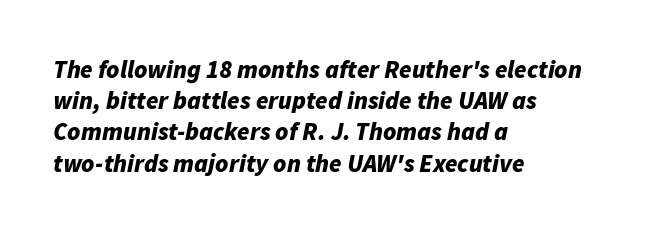
The image shows 25 px bold type, italic (leaning right); set left-aligned, normal line spacing (1.25x), normal letter spacing, not underlined.
